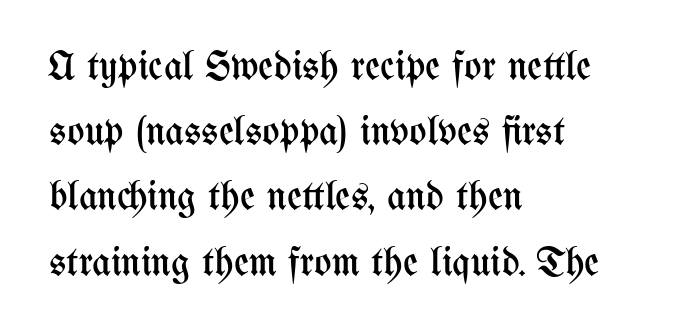
If you drew a ruler down the left edge, every line would touch it. How would I describe the line gaps? Plain and ordinary. The font's upright variant was chosen for this text. Stems here are at most as thick as an everyday book face. This sample has the flowing, uneven cadence of proportional lettering. The tracking reads as untouched default to a designer's eye.
